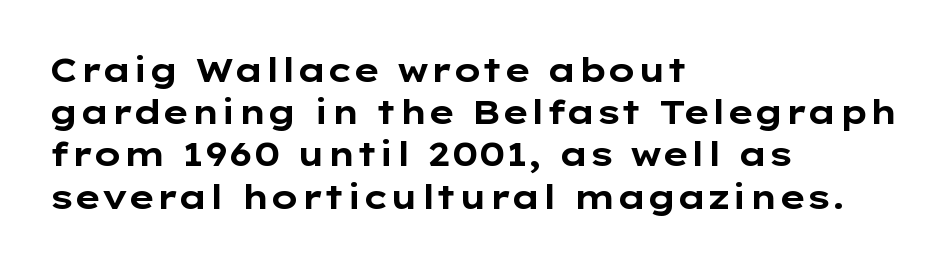
The space beneath each line is pristine and unruled. To sum up the face: it is a sans, with no serifs. Spacing between characters is what you'd get straight out of the box. Look at the stroke-to-counter ratio: heavy, a bold. Rows of type keep a routine distance in the vertical direction.
